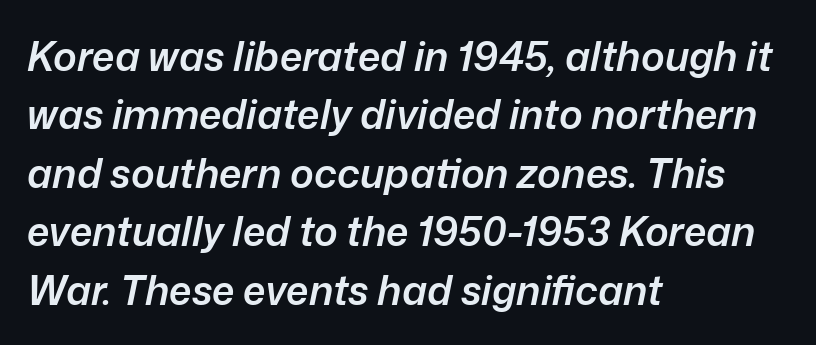
The image shows 40 px semibold type, italic (leaning right); set left-aligned, normal line spacing (1.46x), normal letter spacing, not underlined; low stroke contrast and a medium x-height.
